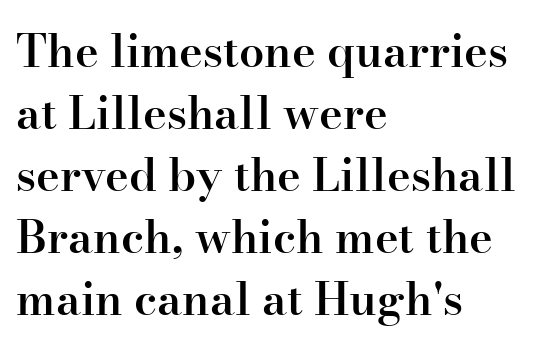
You could not count columns in this text — the font is proportionally spaced. A fair bit of extra ink — the face is semibold, not bold. The type family on display is of the serif kind. Plain, unruled lines of type. Layout note: lines flush left.
